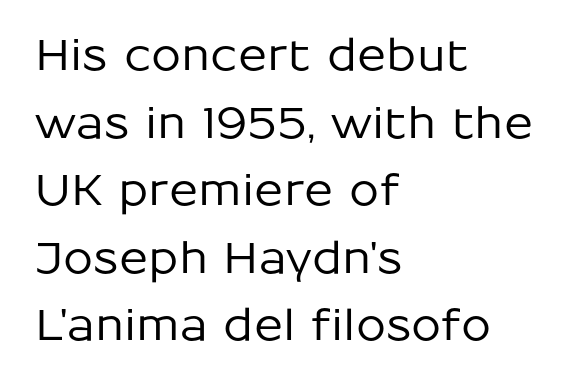
The image shows 43 px sans-serif type, upright; set left-aligned, normal line spacing (1.57x), normal letter spacing, not underlined; low stroke contrast and a medium x-height.
